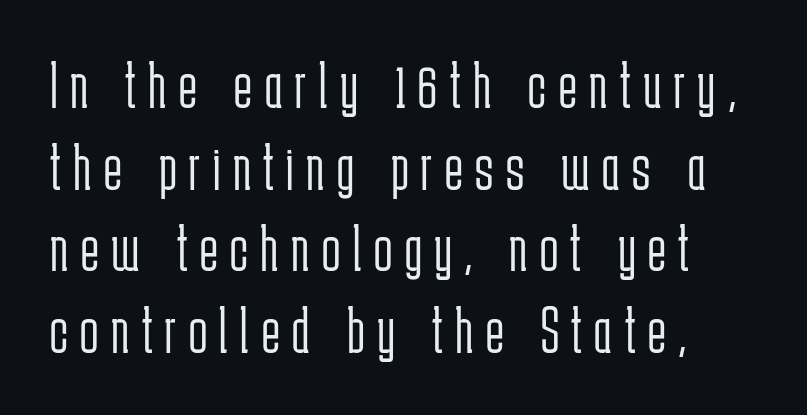
Q: Is the text bold? A: No.
Q: Is the text italic (slanted)? A: No, it is upright.
Q: Is the typeface a serif or a sans-serif typeface? A: Sans-serif.
Q: Is the text underlined? A: No.
Q: How is the paragraph aligned? A: Left-aligned.
Q: Width (condensed, normal, or wide)? A: Condensed.
Q: Stroke contrast? A: Low.
Q: x-height? A: Medium.
Q: Monospaced? A: No.
